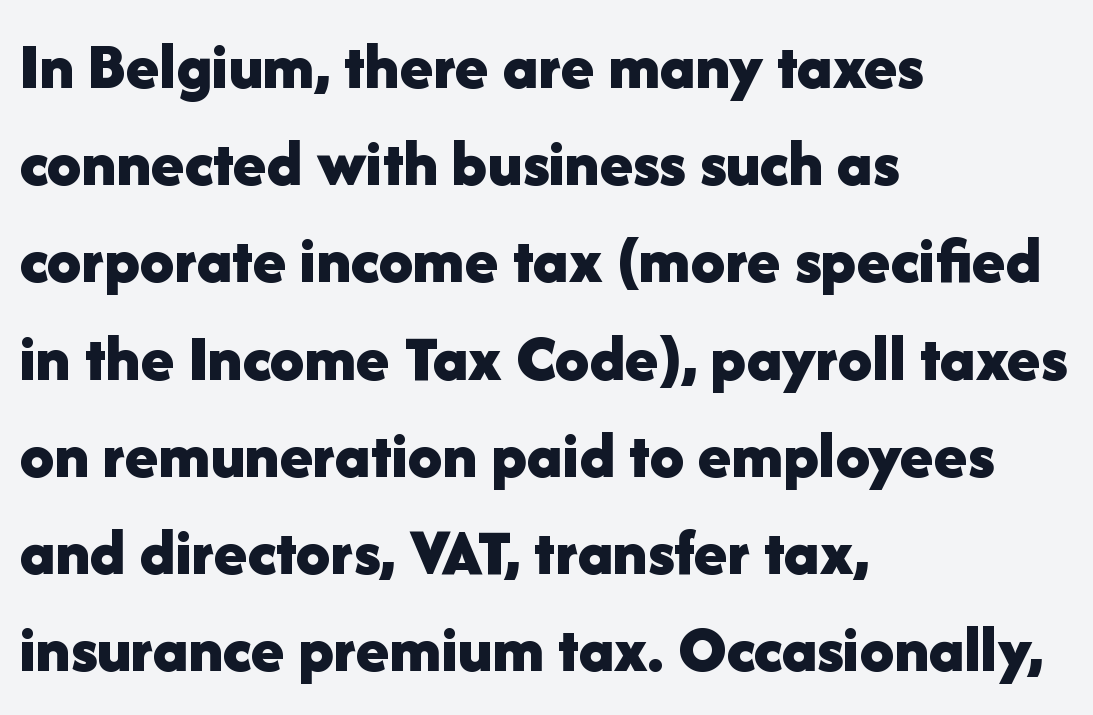
{"serif": "no", "italic": "no", "bold": "yes", "weight": "bold", "width": "normal", "stroke_contrast": "low", "x_height": "medium", "monospaced": "no", "underline": "no", "align": "left", "line_spacing": "normal", "line_spacing_ratio": 1.43, "letter_spacing": "normal", "letter_spacing_em": 0.0, "glyph_px": 68}
